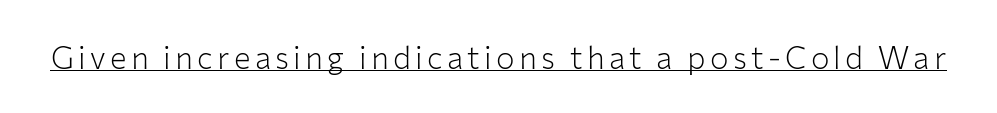
Q: Is the text bold? A: No.
Q: Is the text italic (slanted)? A: No, it is upright.
Q: Is the typeface a serif or a sans-serif typeface? A: Sans-serif.
Q: Is the text underlined? A: Yes.
Q: Width (condensed, normal, or wide)? A: Normal.
Q: Stroke contrast? A: Low.
Q: x-height? A: Medium.
Q: Monospaced? A: No.
